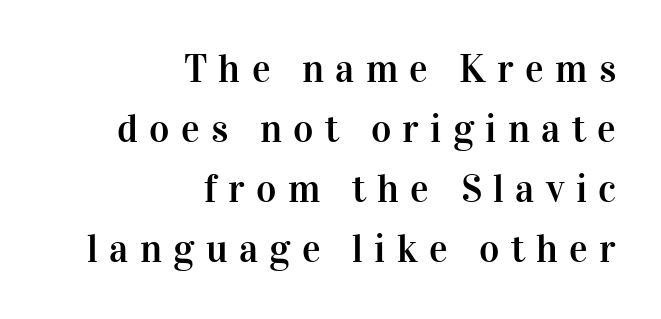
The image shows 39 px serif type, upright; set right-aligned, normal line spacing (1.54x), unusually wide letter spacing (+0.29 em), not underlined; high stroke contrast and a medium x-height.
